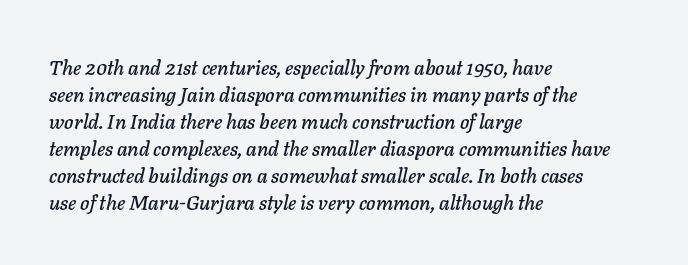
The image shows 20 px text type, italic (leaning right); set left-aligned, normal line spacing (1.35x), normal letter spacing, not underlined.
